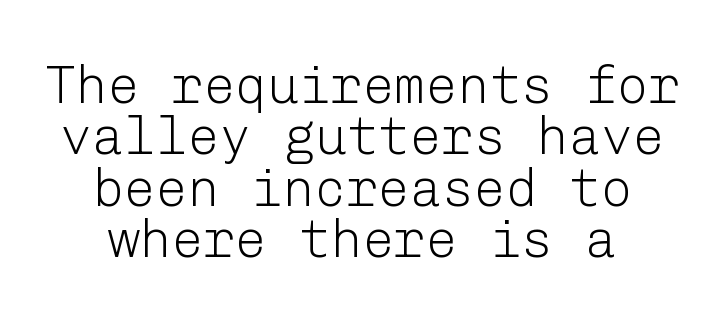
Q: Is the text bold? A: No.
Q: Is the text italic (slanted)? A: No, it is upright.
Q: Is the typeface a serif or a sans-serif typeface? A: Sans-serif.
Q: Is the text underlined? A: No.
Q: How is the paragraph aligned? A: Centered.
Q: Is the spacing between letters normal or unusually wide? A: Normal.
Q: Is the spacing between lines tight, normal or loose? A: Tight.
Q: Width (condensed, normal, or wide)? A: Normal.
Q: Stroke contrast? A: Low.
Q: x-height? A: Medium.
